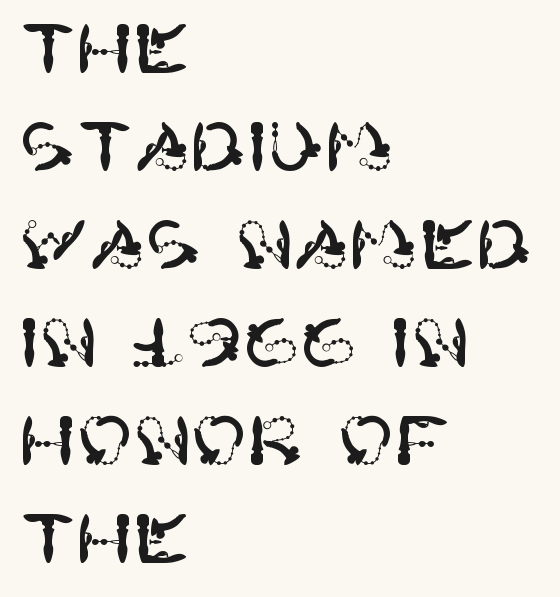
{"serif": "no", "italic": "no", "width": "normal", "stroke_contrast": "high", "x_height": "large", "underline": "no", "align": "left", "line_spacing": "normal", "line_spacing_ratio": 1.44, "letter_spacing": "normal", "letter_spacing_em": 0.0, "glyph_px": 68}
